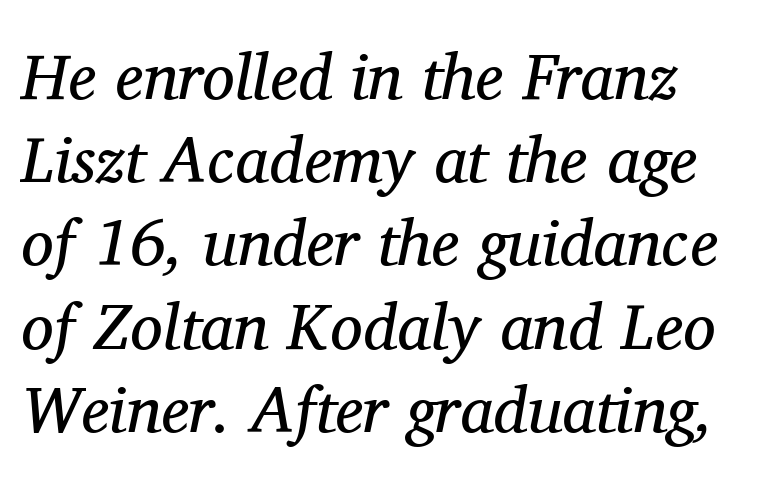
Character widths vary here, with narrow letters taking less room than wide ones. Look at the tracking — it's just the regular setting, nothing added. Beneath every word, the page is bare. Heaviness? Minimal to ordinary, like unemphasized prose. In terms of leading, this rendering sits right in the middle.
